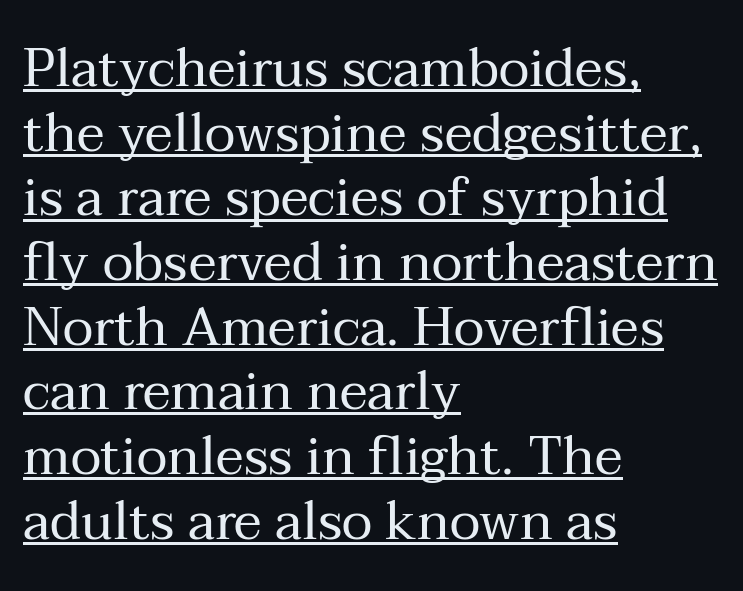
In terms of letterform style, serifs are clearly present. The passage shown is underscored from start to finish. The letters sit at their default tracking, neither squeezed nor spread. The face looks like a standard text weight, possibly lighter.
